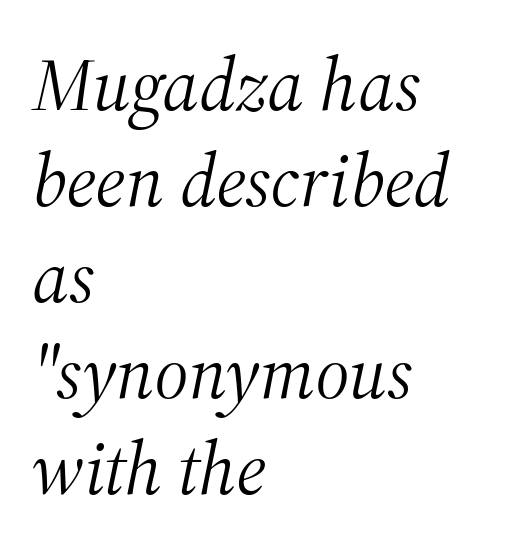
{"serif": "yes", "italic": "yes", "lean": "right", "slant_degrees": 12, "bold": "no", "weight": "light", "width": "normal", "stroke_contrast": "medium", "x_height": "medium", "monospaced": "no", "underline": "no", "align": "left", "line_spacing": "normal", "line_spacing_ratio": 1.28, "letter_spacing": "normal", "letter_spacing_em": 0.0, "glyph_px": 75}
